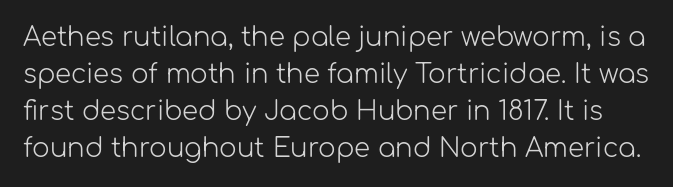
How would I describe the line gaps? Plain and ordinary. Stems here are at most as thick as an everyday book face. Does extra space separate the letters? No, they use regular spacing. Rule under the text: the space is simply empty. Characters remain perfectly vertical along every line.
